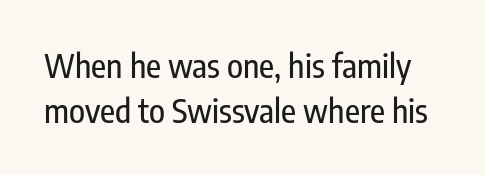
Only glyphs here, with clear space below each row. Examine the stroke ends and you'll find no serifs. The specimen reads as upright at a glance. Varying glyph widths throughout — classic text-font behaviour. Line spacing here is normal. Spacing between characters is what you'd get straight out of the box.
